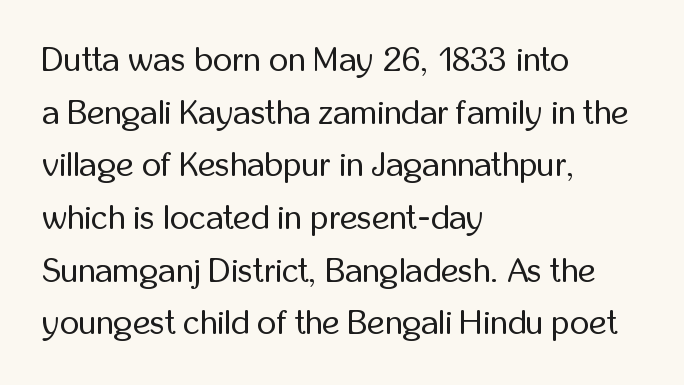
{"serif": "no", "italic": "no", "bold": "no", "weight": "regular", "width": "condensed", "stroke_contrast": "low", "x_height": "medium", "monospaced": "no", "underline": "no", "align": "left", "line_spacing": "normal", "line_spacing_ratio": 1.55, "letter_spacing": "normal", "letter_spacing_em": 0.0, "glyph_px": 34}
